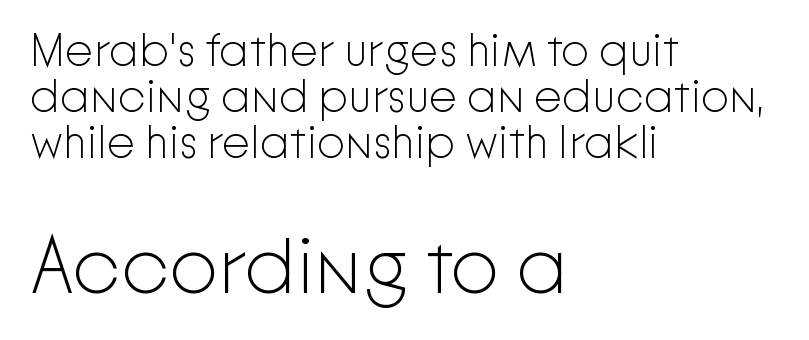
{"serif": "no", "italic": "no", "bold": "no", "weight": "light", "width": "normal", "stroke_contrast": "low", "x_height": "medium", "monospaced": "no", "underline": "no", "align": "left", "line_spacing": "tight", "line_spacing_ratio": 1.02, "letter_spacing": "normal", "letter_spacing_em": 0.0, "larger_block": "second", "size_ratio": 1.73, "glyph_px": 78}
